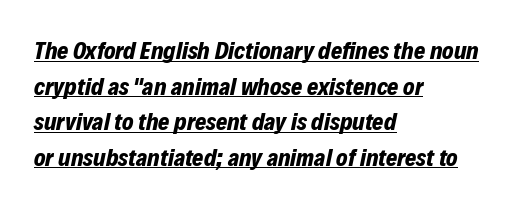
{"italic": "yes", "lean": "right", "slant_degrees": 12, "bold": "yes", "underline": "yes", "align": "left", "line_spacing": "normal", "line_spacing_ratio": 1.48, "letter_spacing": "normal", "letter_spacing_em": 0.0, "glyph_px": 24}
